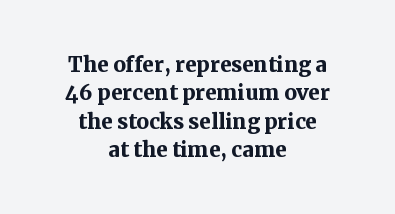
The image shows 28 px semibold serif type, upright; set centered, tight line spacing (1.01x), normal letter spacing, not underlined; medium stroke contrast and a medium x-height.
